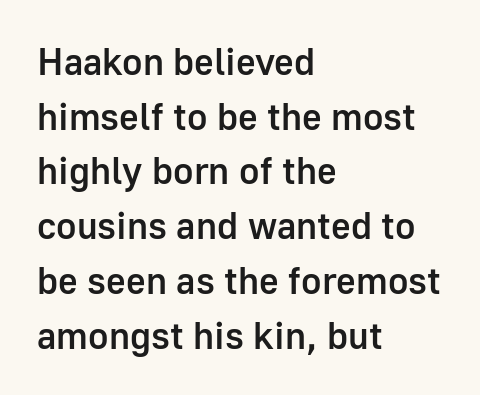
Q: Is the text bold? A: Semi-bold.
Q: Is the text italic (slanted)? A: No, it is upright.
Q: Is the typeface a serif or a sans-serif typeface? A: Sans-serif.
Q: Is the text underlined? A: No.
Q: How is the paragraph aligned? A: Left-aligned.
Q: Is the spacing between letters normal or unusually wide? A: Normal.
Q: Is the spacing between lines tight, normal or loose? A: Normal.
Q: Width (condensed, normal, or wide)? A: Normal.
Q: Stroke contrast? A: Low.
Q: x-height? A: Medium.
Q: Monospaced? A: No.
